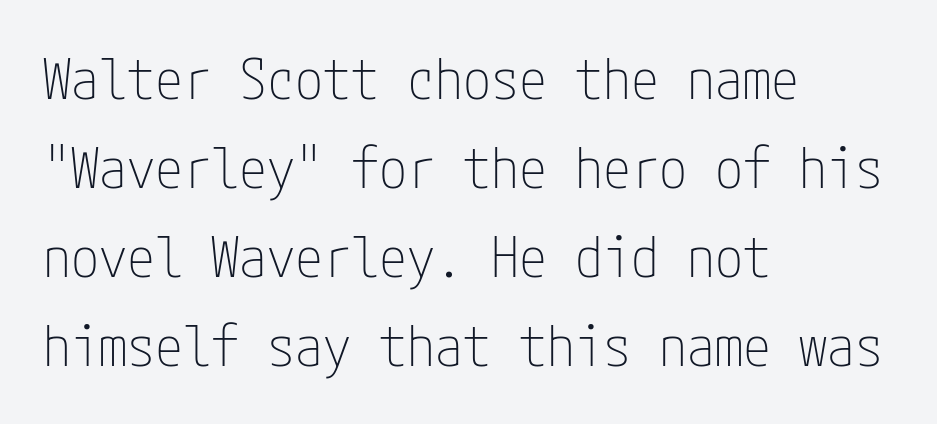
Italic: no, the glyphs are upright roman. There is no visible air inserted between adjacent glyphs. This is sans-serif lettering, the kind often seen on screens and signage. How would I describe the line gaps? Plain and ordinary. No word sits above an underline.
